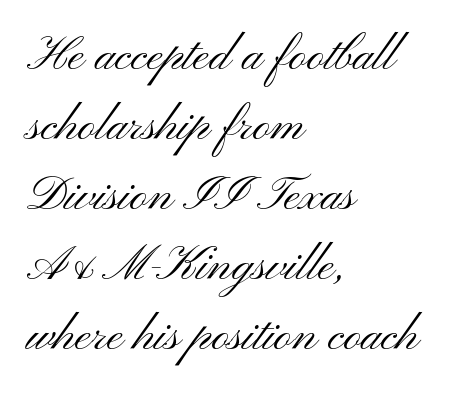
Caption: face not bold, strokes unweighted. A bare baseline throughout the passage. The designer went with a sans here, leaving each stem footless. A student would call this left alignment; a typographer would say flush left, rag right. The space between consecutive lines is moderate.
